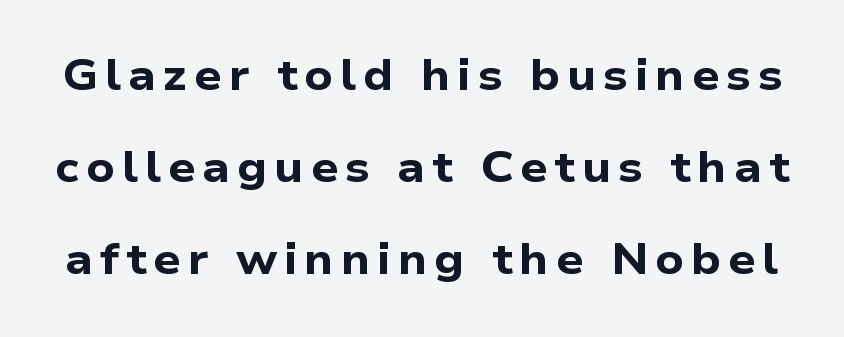
The image shows 43 px bold, wide sans-serif type; set loose line spacing (2.14x), not underlined; low stroke contrast and a medium x-height.
